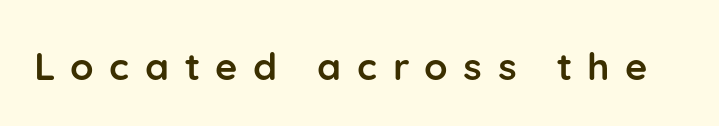
Q: Is the text bold? A: Yes.
Q: Is the text italic (slanted)? A: No, it is upright.
Q: Is the typeface a serif or a sans-serif typeface? A: Sans-serif.
Q: Is the text underlined? A: No.
Q: Is the spacing between letters normal or unusually wide? A: Unusually wide.
Q: Width (condensed, normal, or wide)? A: Normal.
Q: Stroke contrast? A: Low.
Q: x-height? A: Medium.
Q: Monospaced? A: No.
